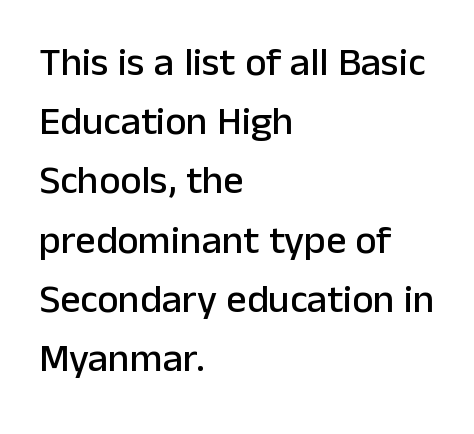
{"serif": "no", "italic": "no", "width": "normal", "stroke_contrast": "low", "x_height": "medium", "monospaced": "no", "underline": "no", "align": "left", "line_spacing": "normal", "line_spacing_ratio": 1.48, "letter_spacing": "normal", "letter_spacing_em": 0.0, "glyph_px": 40}
